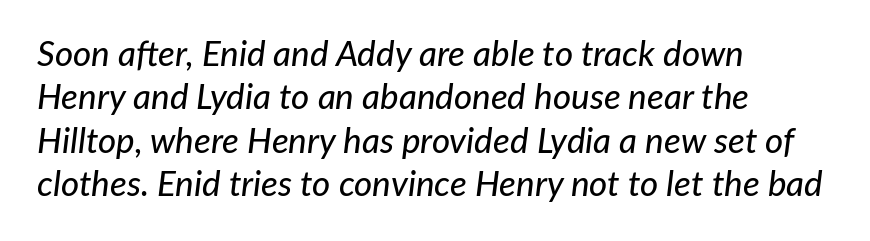
{"italic": "yes", "lean": "right", "slant_degrees": 7, "width": "normal", "stroke_contrast": "low", "x_height": "medium", "monospaced": "no", "underline": "no", "align": "left", "line_spacing_ratio": 1.24, "letter_spacing": "normal", "letter_spacing_em": 0.0, "glyph_px": 35}
